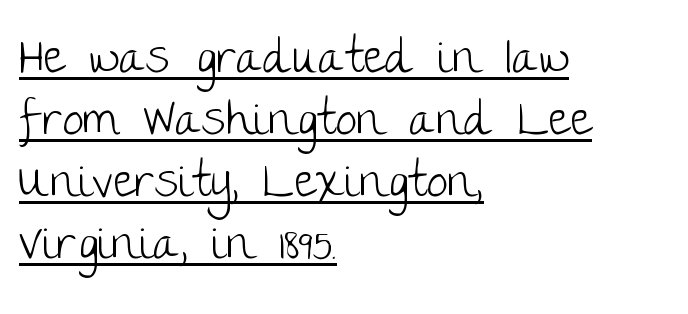
The image shows 48 px light sans-serif type, upright; set left-aligned, normal line spacing (1.29x), normal letter spacing, underlined; low stroke contrast and a large x-height.
